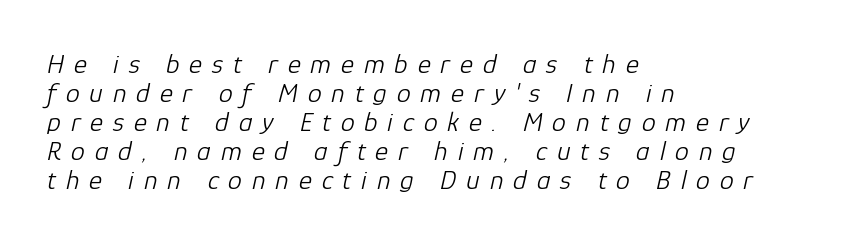
Varying glyph widths throughout — classic text-font behaviour. Descender tails drop into unmarked territory. The rag falls on the right side of this text block. Characters follow at a spacing far wider than the type designer built in. This reads as an unemphasized weight, regular at the heaviest.
